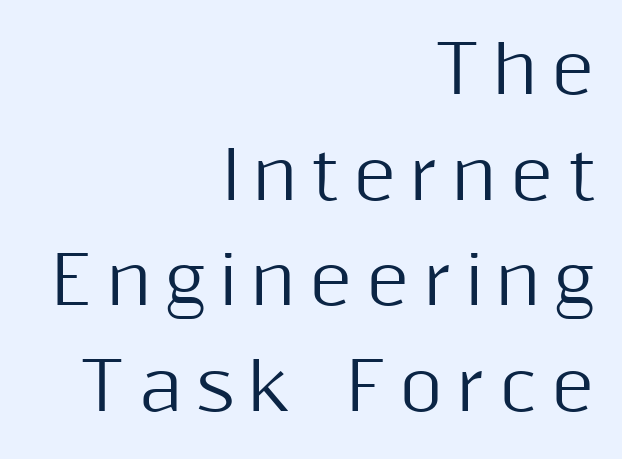
The image shows 66 px sans-serif type, upright; set right-aligned, normal line spacing (1.6x), unusually wide letter spacing (+0.21 em), not underlined; medium stroke contrast and a medium x-height.
